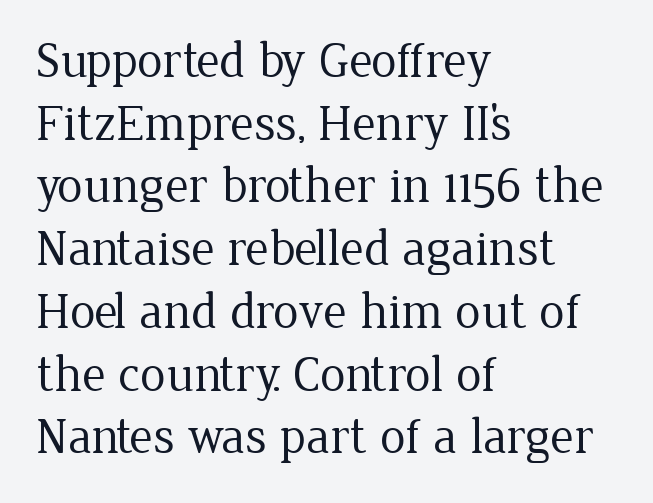
{"serif": "yes", "italic": "no", "bold": "no", "weight": "regular", "width": "normal", "stroke_contrast": "low", "x_height": "medium", "monospaced": "no", "underline": "no", "align": "left", "line_spacing_ratio": 1.23, "letter_spacing": "normal", "letter_spacing_em": 0.0, "glyph_px": 51}
